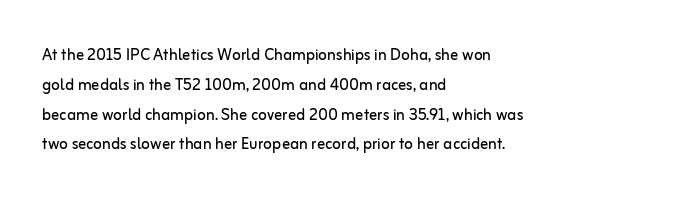
Rule under the text: the space is simply empty. Upright lettering throughout. This rendering leaves character spacing at its baseline value. If you drew a ruler down the left edge, every line would touch it. Is there much room between lines? A standard amount, neither cramped nor airy. This reads as an unemphasized weight, regular at the heaviest.
